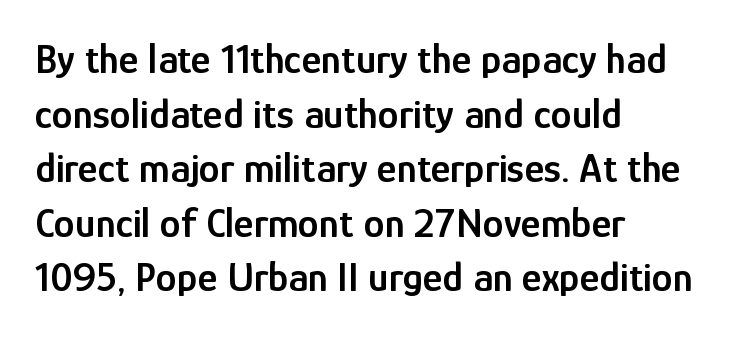
Bare-footed words on every line. Check where the strokes stop: nothing finishes them off — pure sans. Stems and bowls a touch heavier than normal — semibold. Horizontal alignment here is leftward, the default for most running prose. Style check: upright.
